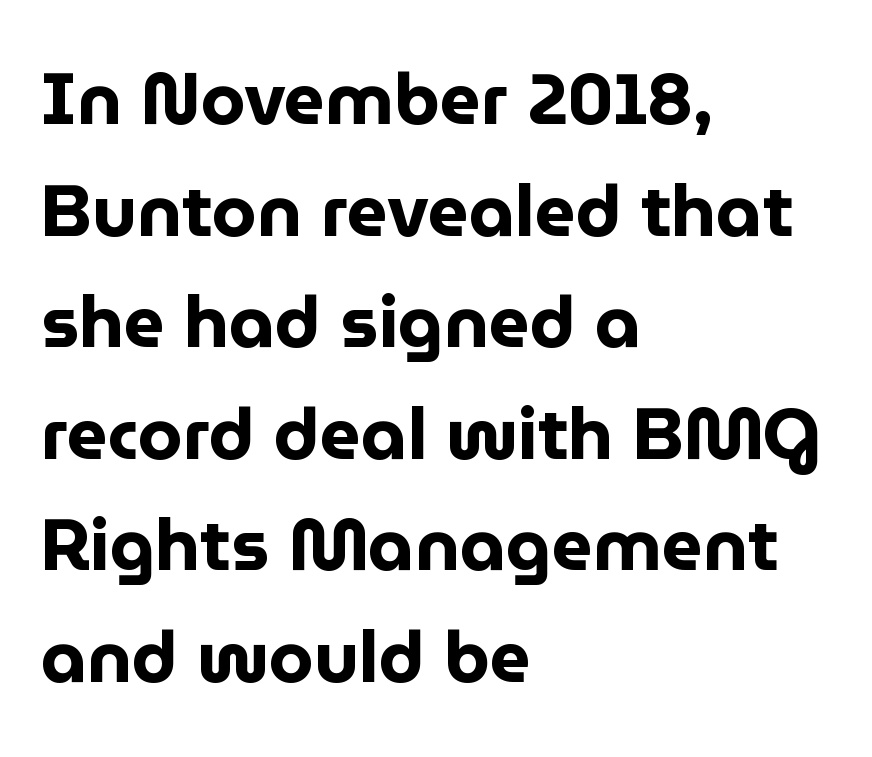
{"serif": "no", "italic": "no", "bold": "yes", "weight": "bold", "width": "normal", "stroke_contrast": "low", "x_height": "medium", "monospaced": "no", "underline": "no", "align": "left", "line_spacing": "normal", "line_spacing_ratio": 1.55, "letter_spacing": "normal", "letter_spacing_em": 0.0, "glyph_px": 72}
